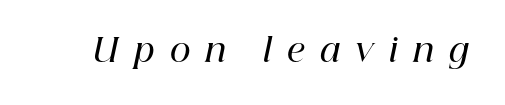
The image shows 32 px semibold serif type, italic (leaning right); set unusually wide letter spacing (+0.48 em), not underlined; high stroke contrast and a medium x-height.
